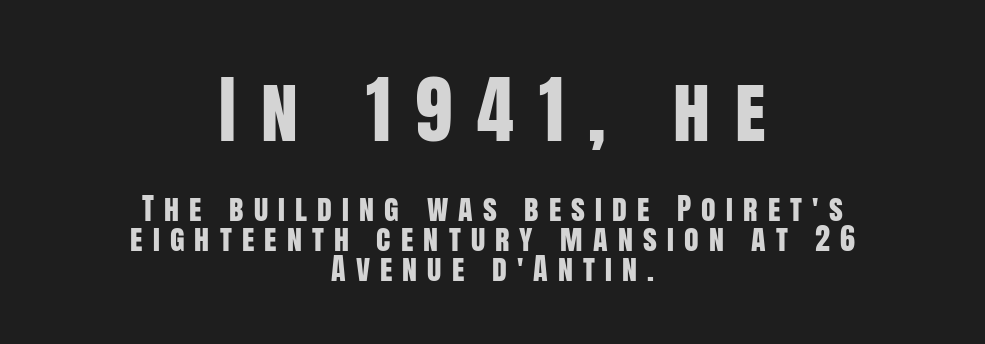
{"serif": "no", "italic": "no", "width": "condensed", "stroke_contrast": "low", "x_height": "large", "monospaced": "no", "underline": "no", "align": "center", "line_spacing": "tight", "line_spacing_ratio": 0.99, "letter_spacing": "wide", "letter_spacing_em": 0.34, "larger_block": "first", "size_ratio": 2.47, "glyph_px": 74}
